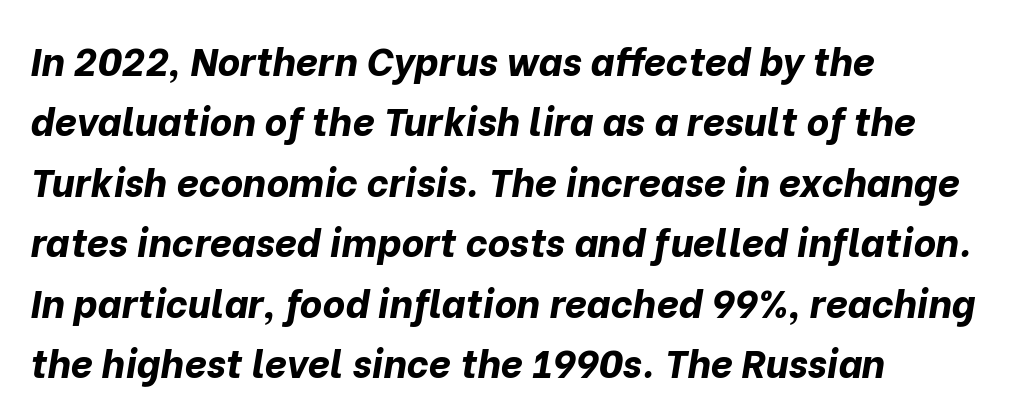
{"italic": "yes", "lean": "right", "slant_degrees": 10, "bold": "yes", "weight": "bold", "width": "normal", "stroke_contrast": "low", "x_height": "medium", "monospaced": "no", "underline": "no", "align": "left", "line_spacing": "normal", "line_spacing_ratio": 1.55, "letter_spacing": "normal", "letter_spacing_em": 0.0, "glyph_px": 39}
